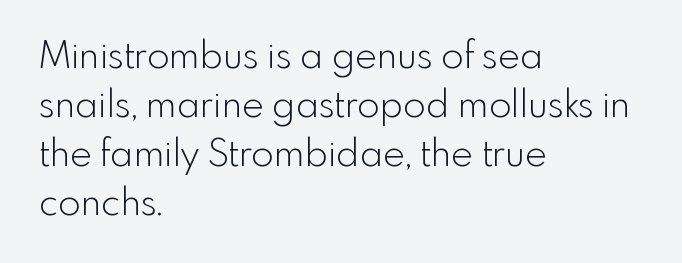
Q: Is the text bold? A: No.
Q: Is the text italic (slanted)? A: No, it is upright.
Q: Is the typeface a serif or a sans-serif typeface? A: Sans-serif.
Q: Is the text underlined? A: No.
Q: How is the paragraph aligned? A: Left-aligned.
Q: Is the spacing between letters normal or unusually wide? A: Normal.
Q: Is the spacing between lines tight, normal or loose? A: Normal.
Q: Width (condensed, normal, or wide)? A: Normal.
Q: x-height? A: Small.
Q: Monospaced? A: No.
